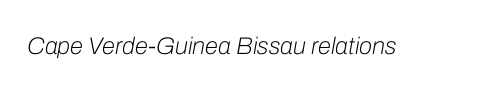
The axis of the letterforms is tilted away from vertical. The tracking reads as untouched default to a designer's eye. Unmarked baselines from the first word to the last. The cut favours lightness, reaching ordinary text weight at its darkest.
